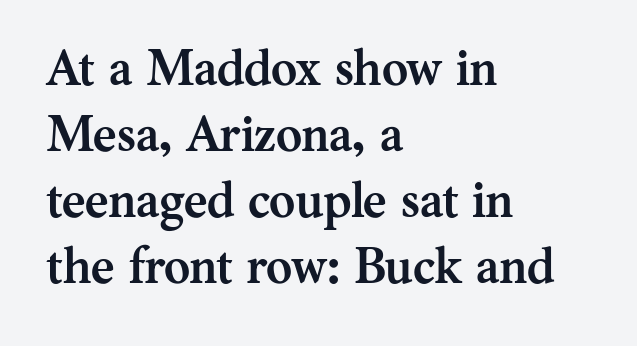
The letters advance in unequal steps, a hallmark of proportional type. A classic flush-left, rag-right setting is used for this passage. Look at the tracking — it's just the regular setting, nothing added. In terms of letterform style, serifs are clearly present. Strokes here are thick enough to call this a true bold.
